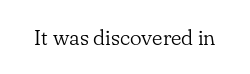
{"italic": "no", "bold": "no", "underline": "no", "letter_spacing": "normal", "letter_spacing_em": 0.0, "glyph_px": 22}
